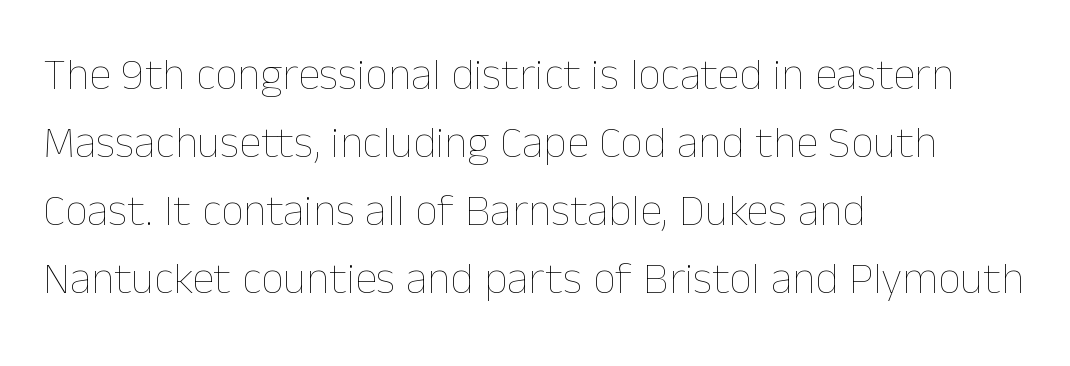
The image shows 45 px thin type, upright; set left-aligned, normal line spacing (1.51x), normal letter spacing, not underlined; low stroke contrast and a medium x-height.
